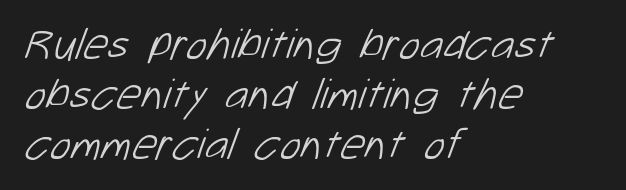
Q: Is the text bold? A: No.
Q: Is the typeface a serif or a sans-serif typeface? A: Sans-serif.
Q: Is the text underlined? A: No.
Q: How is the paragraph aligned? A: Left-aligned.
Q: Is the spacing between letters normal or unusually wide? A: Normal.
Q: Is the spacing between lines tight, normal or loose? A: Tight.
Q: Width (condensed, normal, or wide)? A: Normal.
Q: Stroke contrast? A: Low.
Q: x-height? A: Medium.
Q: Monospaced? A: No.
